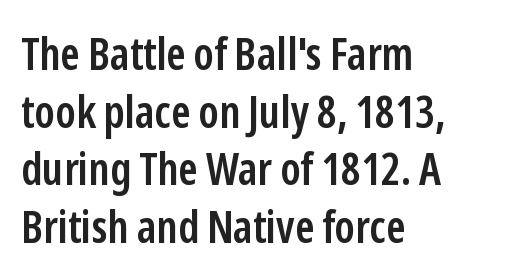
I'd call this a sans setting — the letters go barefoot. In terms of letterspacing, this is plain default setting. Glance below the letters and you will spot only blank space. The specimen reads as upright at a glance. Proportional: the letters do not fall into vertical columns. Notice the strokes are somewhat thickened but not fully heavy: this is a semibold.
